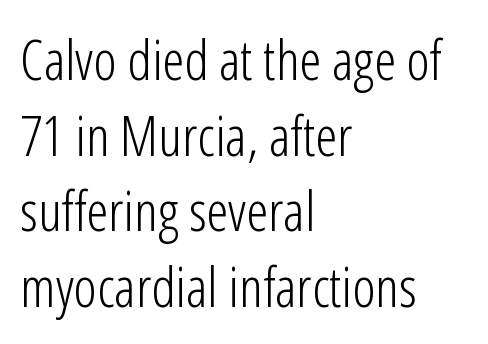
What stands out about the letter spacing? Nothing — it is the standard amount. Proportional: the letters do not fall into vertical columns. This rendering employs a face without finishing strokes, i.e., a sans-serif. The cut favours lightness, reaching ordinary text weight at its darkest. The lines sit at an ordinary, default distance from one another. The type sits square on the baseline with zero lean.
